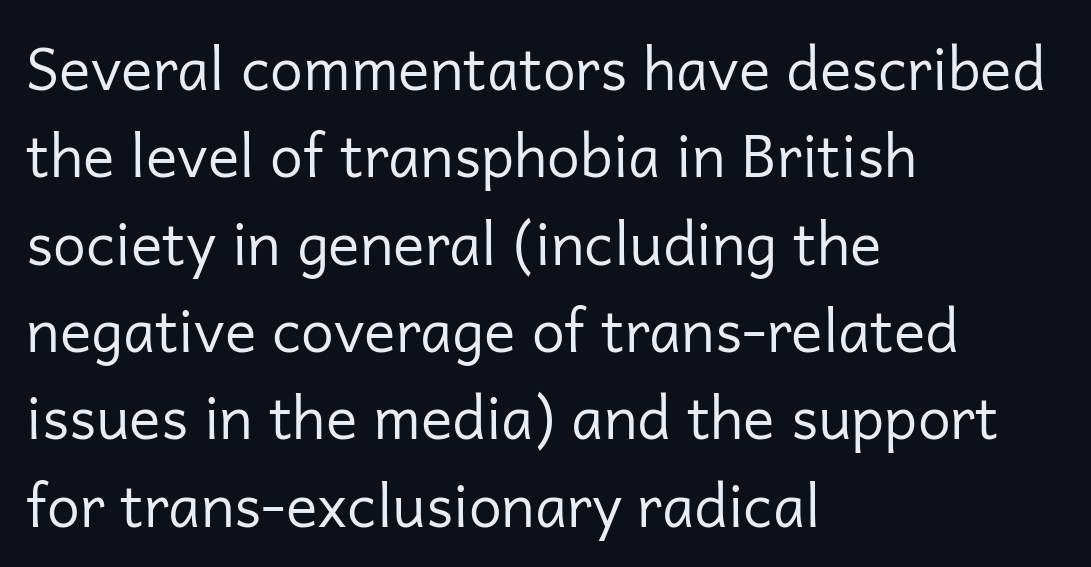
Q: Is the text bold? A: No.
Q: Is the text italic (slanted)? A: No, it is upright.
Q: Is the typeface a serif or a sans-serif typeface? A: Sans-serif.
Q: Is the text underlined? A: No.
Q: How is the paragraph aligned? A: Left-aligned.
Q: Is the spacing between letters normal or unusually wide? A: Normal.
Q: Is the spacing between lines tight, normal or loose? A: Normal.
Q: Width (condensed, normal, or wide)? A: Normal.
Q: Stroke contrast? A: Low.
Q: x-height? A: Medium.
Q: Monospaced? A: No.
